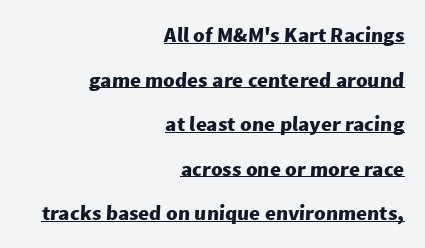
The image shows 21 px bold type; set right-aligned, loose line spacing (2.12x), normal letter spacing, underlined.
